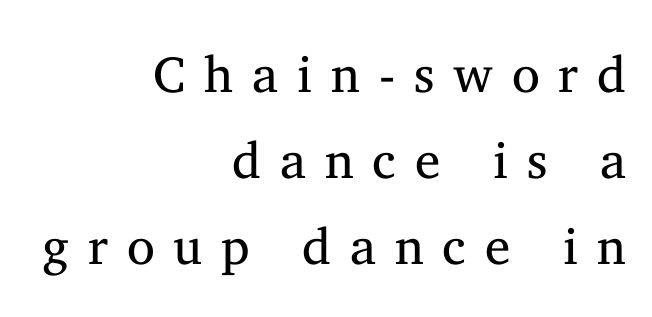
{"serif": "yes", "italic": "no", "bold": "no", "weight": "regular", "width": "normal", "stroke_contrast": "medium", "x_height": "medium", "monospaced": "no", "underline": "no", "align": "right", "line_spacing": "normal", "line_spacing_ratio": 1.69, "letter_spacing": "wide", "letter_spacing_em": 0.37, "glyph_px": 51}
